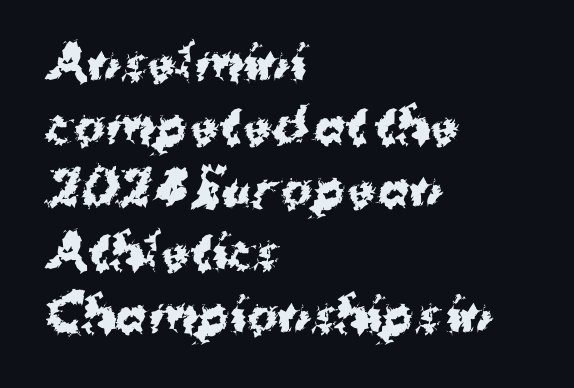
Q: Is the text bold? A: Yes.
Q: Is the text italic (slanted)? A: Yes.
Q: Is the typeface a serif or a sans-serif typeface? A: Sans-serif.
Q: Is the text underlined? A: No.
Q: How is the paragraph aligned? A: Left-aligned.
Q: Is the spacing between letters normal or unusually wide? A: Normal.
Q: Is the spacing between lines tight, normal or loose? A: Normal.
Q: Width (condensed, normal, or wide)? A: Normal.
Q: Stroke contrast? A: Medium.
Q: x-height? A: Medium.
Q: Monospaced? A: No.
